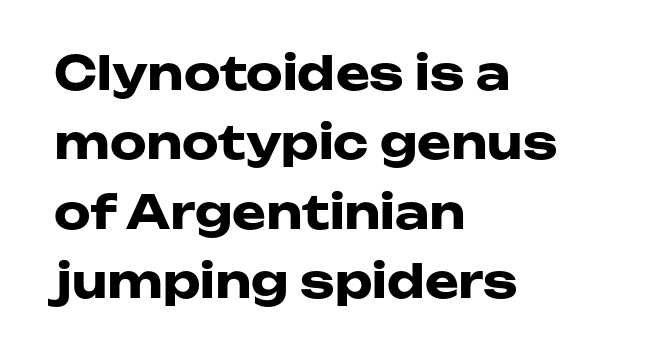
Look at the stroke-to-counter ratio: heavy, a bold. This is the regular roman posture of the typeface. Nothing sits at the stroke ends, so this counts as sans-serif. Here the designer chose a conventional face with non-uniform glyph widths. This sample is left-justified, so line endings fall wherever the words run out.
